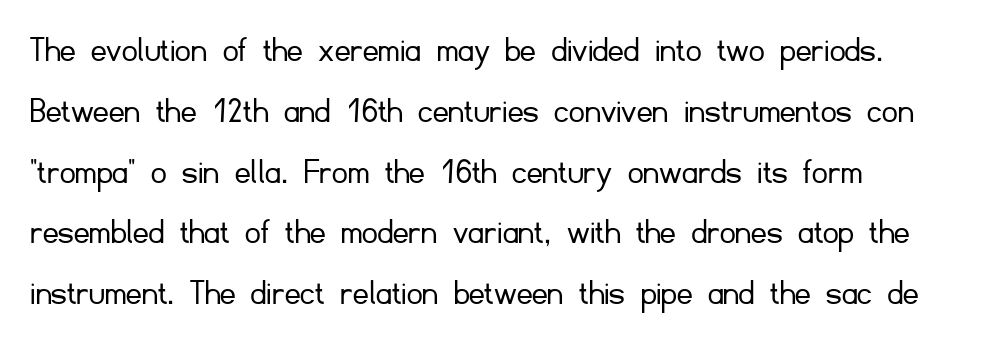
The rendering keeps characters at their native spacing. Grotesque or geometric, the face here clearly has no serifs. A normal amount of white space separates one row of letters from the next. You could not count columns in this text — the font is proportionally spaced. The text block is weighted toward the left margin, trailing off unevenly rightward.
